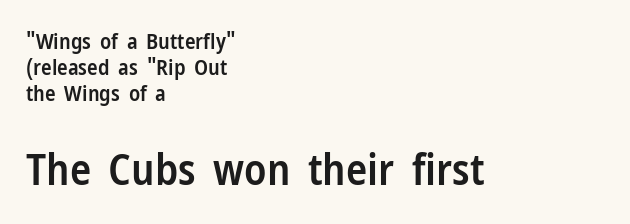
The image shows 44 px semibold, condensed sans-serif type, upright; set left-aligned, line spacing 1.19x, normal letter spacing, not underlined; the second (bottom) block is 2.0x larger; low stroke contrast and a medium x-height.
